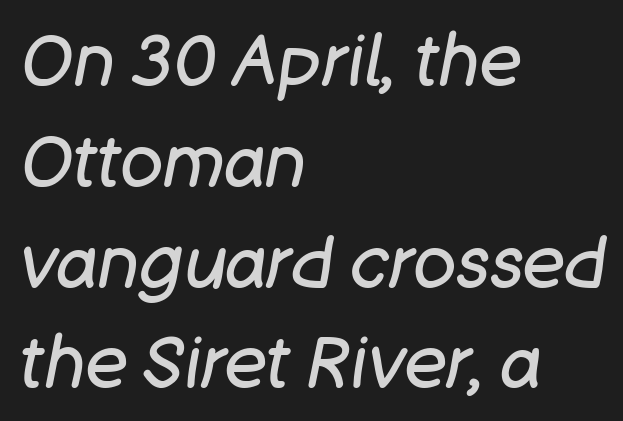
{"italic": "yes", "lean": "right", "slant_degrees": 11, "bold": "no", "weight": "regular", "width": "normal", "stroke_contrast": "low", "x_height": "large", "monospaced": "no", "underline": "no", "align": "left", "line_spacing": "normal", "line_spacing_ratio": 1.42, "letter_spacing": "normal", "letter_spacing_em": 0.0, "glyph_px": 71}
